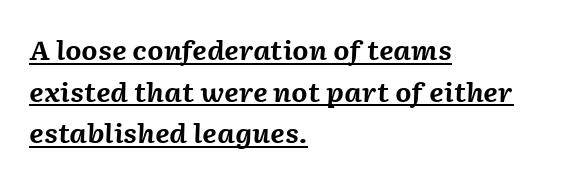
Students, observe: this is what conventionally led text looks like. The whole block is typeset with a tilt. Each word holds together tightly as a unit, with standard inter-letter gaps. A student would call this left alignment; a typographer would say flush left, rag right. Is there an underline? Yes — a line sits under the letters. Weight: bold.
